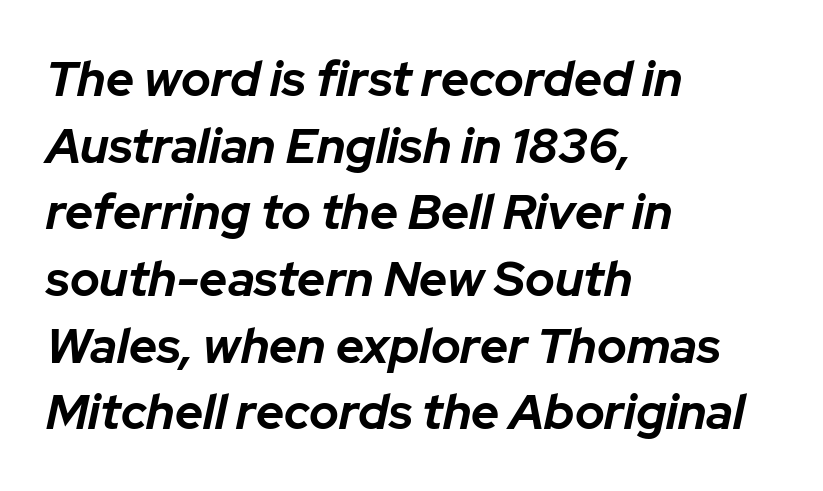
The image shows 49 px bold type, italic (leaning right); set left-aligned, normal line spacing (1.36x), normal letter spacing, not underlined; low stroke contrast and a medium x-height.
